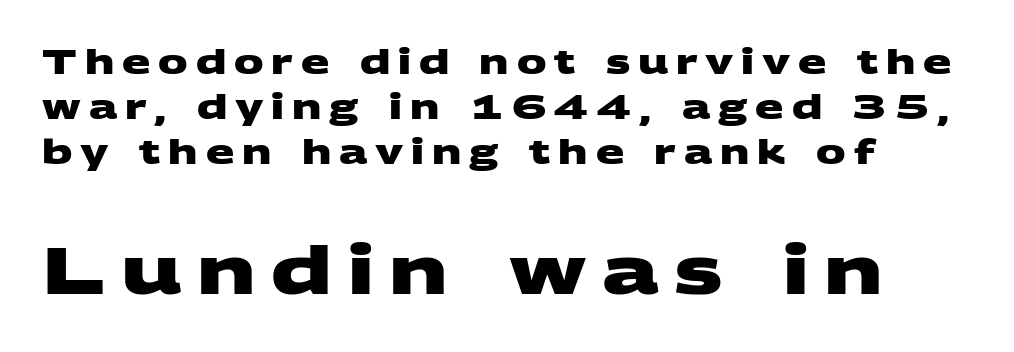
Line starts are locked; line ends wander. Emphasis by weight is at full strength: bold. Each row of text sits above clean, open space. Vertically, the passage feels balanced, rows spaced as you'd expect.
